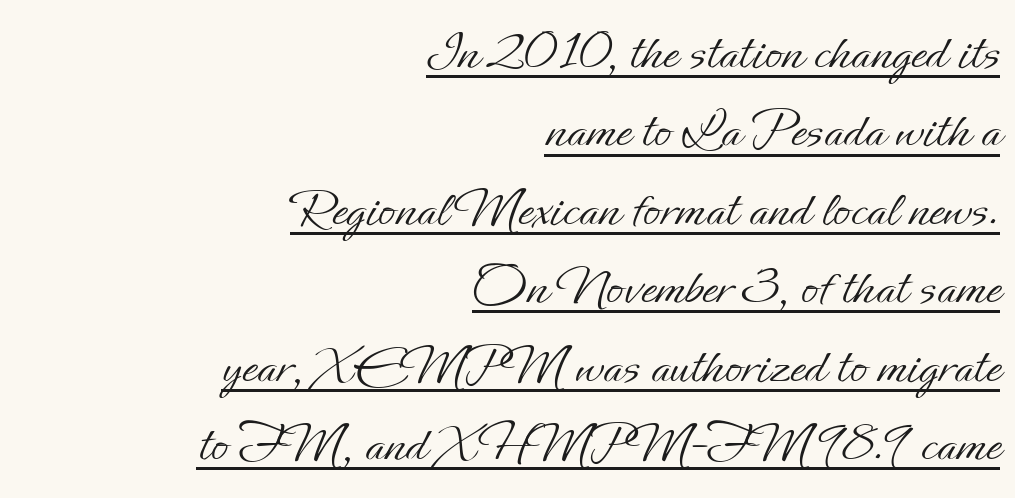
The image shows 56 px light type; set right-aligned, normal line spacing (1.4x), normal letter spacing, underlined; low stroke contrast and a small x-height.
